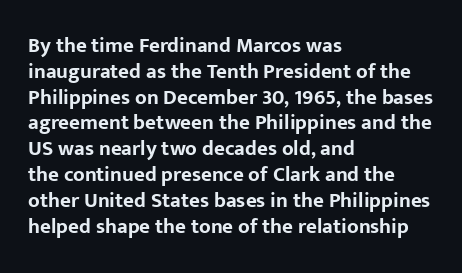
The image shows 21 px bold type, upright; set left-aligned, line spacing 1.23x, normal letter spacing, not underlined.
